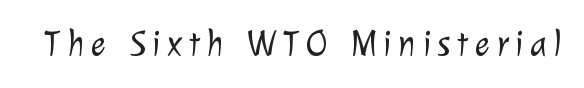
Check where the strokes stop: nothing finishes them off — pure sans. Letters have the restrained weight of plain body copy at most. The string is rendered with underlining switched off. Is this a fixed-width face? No — the glyphs have proportional, varying widths.
